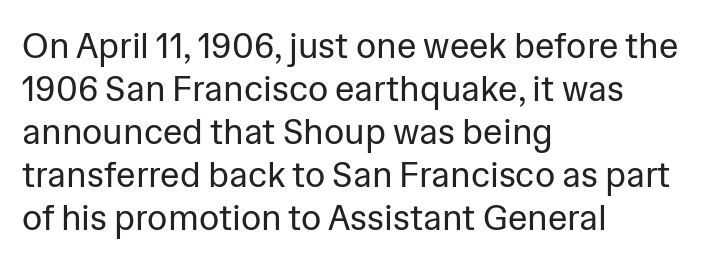
{"serif": "no", "italic": "no", "bold": "no", "weight": "regular", "width": "normal", "stroke_contrast": "low", "x_height": "medium", "monospaced": "no", "underline": "no", "align": "left", "line_spacing_ratio": 1.23, "letter_spacing": "normal", "letter_spacing_em": 0.0, "glyph_px": 35}
